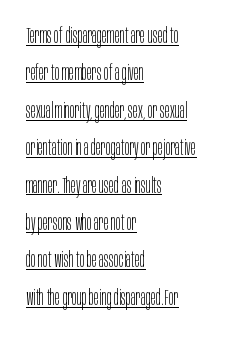
Visually the block forms a straight wall on the left and a jagged coastline on the right. These lines were composed using upright roman letters. Standard letterfit; no display-style spreading of the glyphs. Somebody hit Ctrl+U on this one — the words are underlined.
